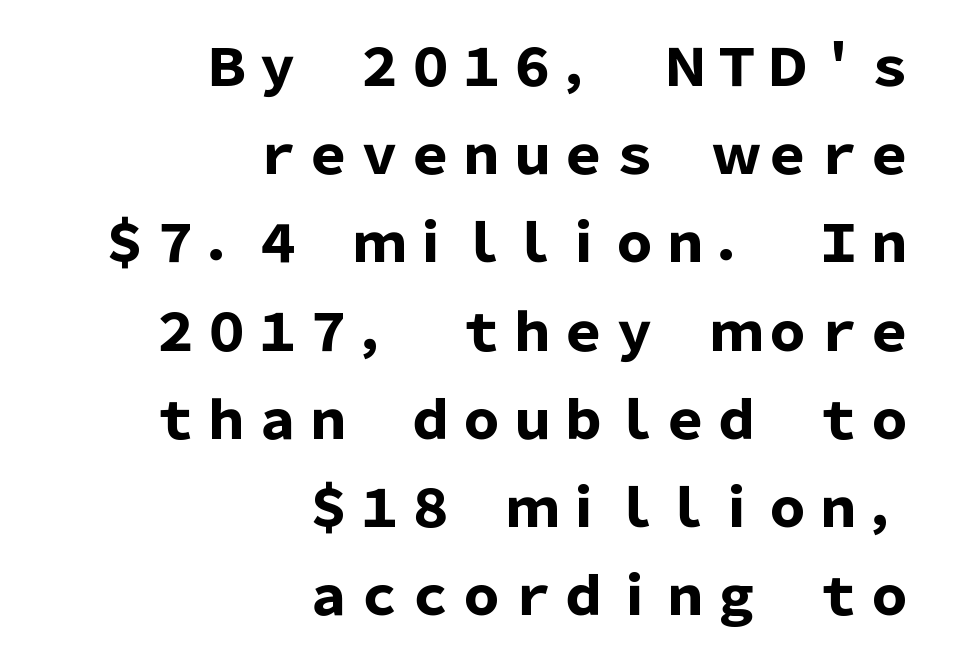
Q: Is the text bold? A: Yes.
Q: Is the text italic (slanted)? A: No, it is upright.
Q: Is the typeface a serif or a sans-serif typeface? A: Sans-serif.
Q: Is the text underlined? A: No.
Q: How is the paragraph aligned? A: Right-aligned.
Q: Is the spacing between letters normal or unusually wide? A: Normal.
Q: Width (condensed, normal, or wide)? A: Normal.
Q: Stroke contrast? A: Low.
Q: x-height? A: Medium.
Q: Monospaced? A: No.
